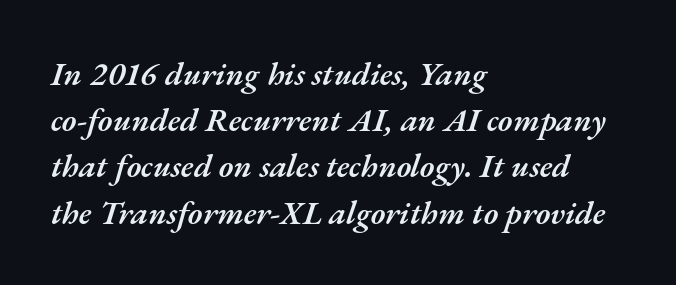
The image shows 33 px semibold type, italic (leaning right); set left-aligned, normal line spacing (1.4x), normal letter spacing, not underlined; medium stroke contrast and a small x-height.
